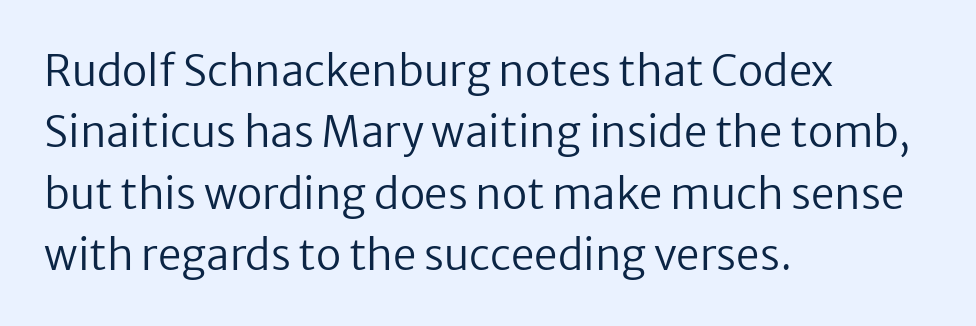
Vertical stems look standard width or narrower in stroke. The font's upright variant was chosen for this text. Regular leading. Each row of text sits above clean, open space.
